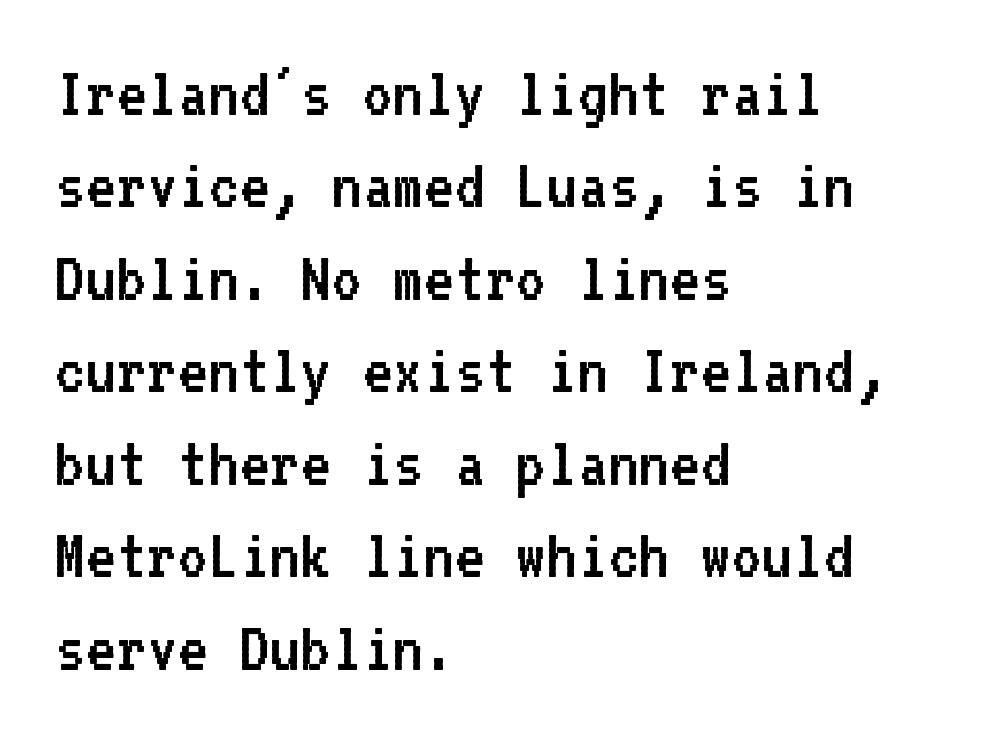
What kind of face is this? One without serifs — a sans. Inter-character spacing is left at the font's built-in metrics. Unlike italic type, these characters show no tilt at all. Stems here are at most as thick as an everyday book face. Note the uniform advance width — an 'i' takes as much space as an 'm'. The foot of each line stays bare and open.
